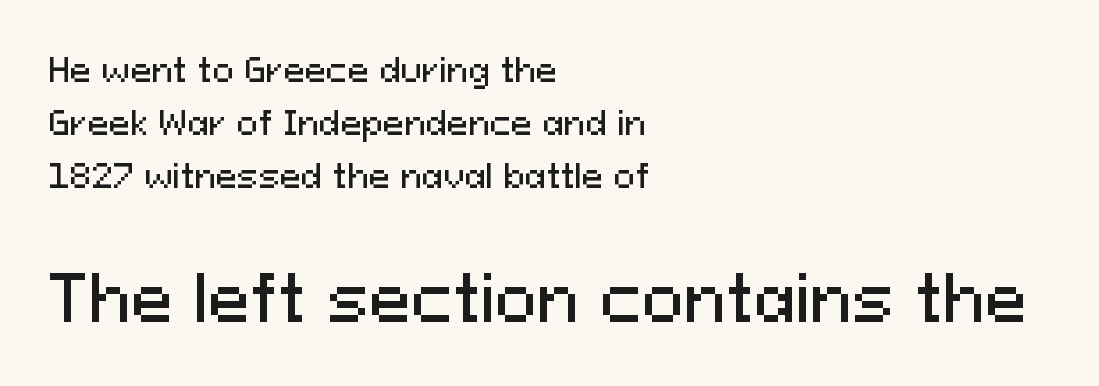
{"serif": "no", "italic": "no", "width": "normal", "stroke_contrast": "medium", "x_height": "medium", "monospaced": "no", "underline": "no", "align": "left", "line_spacing": "normal", "line_spacing_ratio": 1.65, "letter_spacing": "normal", "letter_spacing_em": 0.0, "larger_block": "second", "size_ratio": 1.97, "glyph_px": 63}
